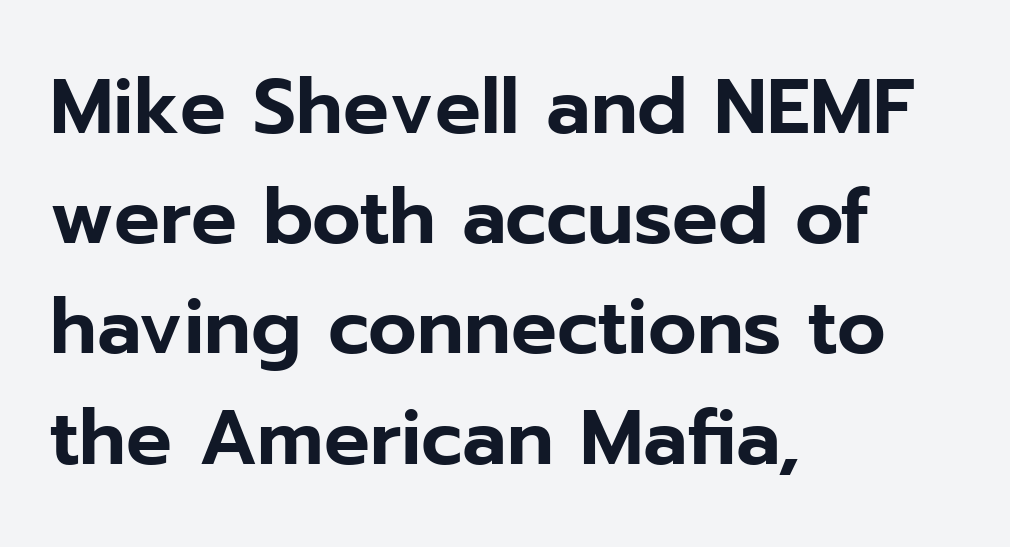
The image shows 76 px sans-serif type, upright; set left-aligned, normal line spacing (1.45x), normal letter spacing, not underlined; low stroke contrast and a medium x-height.
